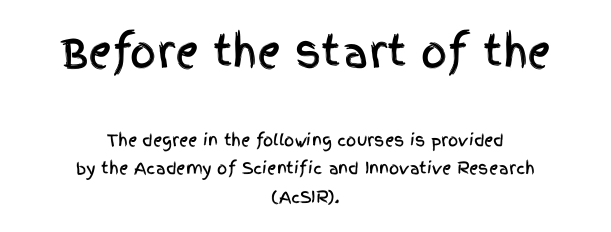
{"serif": "no", "italic": "no", "width": "condensed", "x_height": "large", "monospaced": "no", "underline": "no", "align": "center", "line_spacing_ratio": 1.78, "letter_spacing": "normal", "letter_spacing_em": 0.0, "larger_block": "first", "size_ratio": 2.56, "glyph_px": 41}
